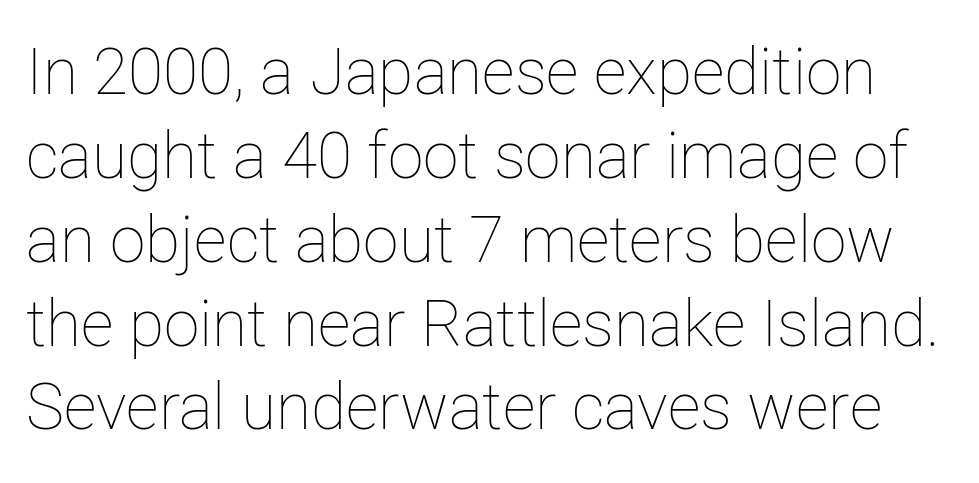
Q: Is the text bold? A: No.
Q: Is the text italic (slanted)? A: No, it is upright.
Q: Is the text underlined? A: No.
Q: Is the spacing between letters normal or unusually wide? A: Normal.
Q: Is the spacing between lines tight, normal or loose? A: Normal.
Q: Width (condensed, normal, or wide)? A: Normal.
Q: Stroke contrast? A: Low.
Q: x-height? A: Medium.
Q: Monospaced? A: No.
